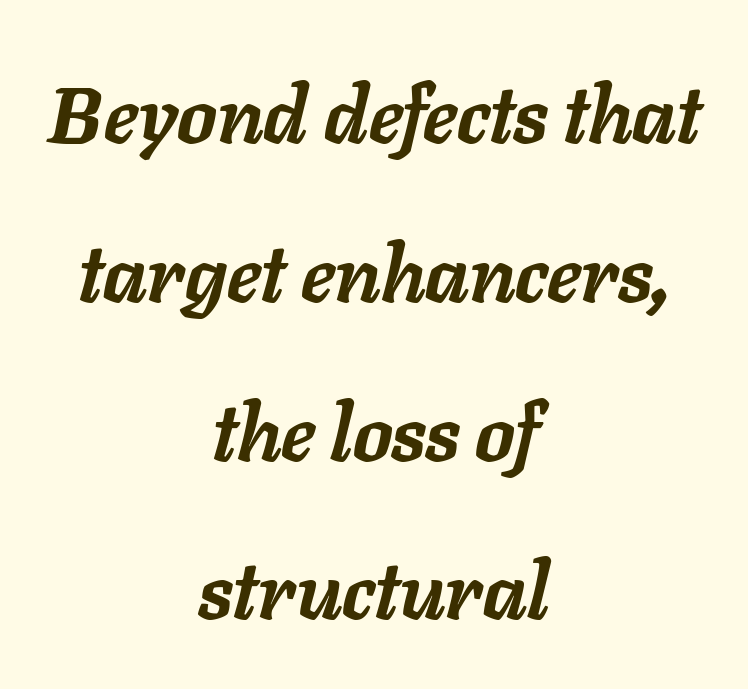
Q: Is the text bold? A: Yes.
Q: Is the text italic (slanted)? A: Yes, it leans right by about 11 degrees.
Q: Is the text underlined? A: No.
Q: How is the paragraph aligned? A: Centered.
Q: Is the spacing between letters normal or unusually wide? A: Normal.
Q: Is the spacing between lines tight, normal or loose? A: Loose.
Q: Width (condensed, normal, or wide)? A: Normal.
Q: Stroke contrast? A: Low.
Q: x-height? A: Medium.
Q: Monospaced? A: No.
